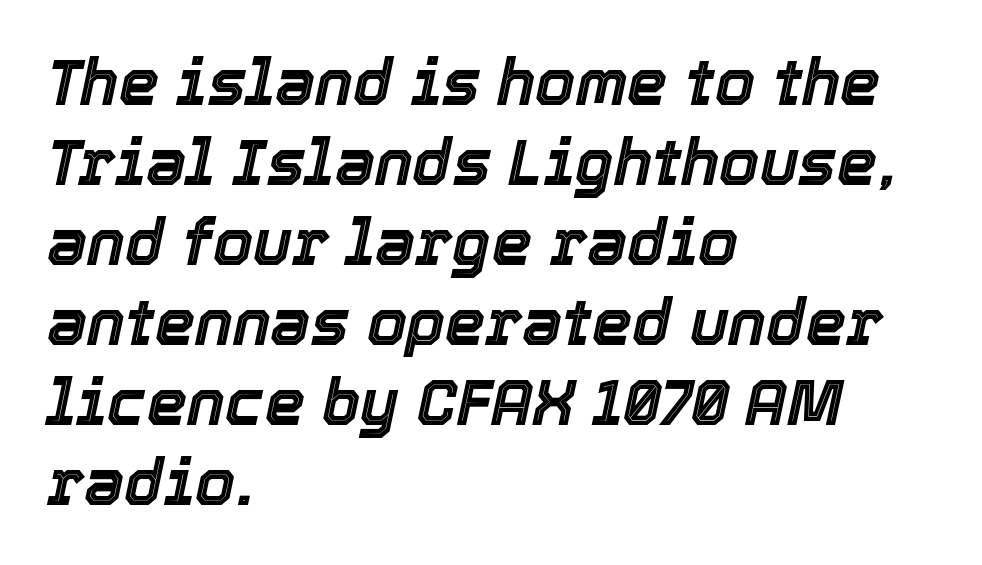
Q: Is the text italic (slanted)? A: Yes, it leans right by about 12 degrees.
Q: Is the text underlined? A: No.
Q: How is the paragraph aligned? A: Left-aligned.
Q: Is the spacing between letters normal or unusually wide? A: Normal.
Q: Is the spacing between lines tight, normal or loose? A: Normal.
Q: Width (condensed, normal, or wide)? A: Normal.
Q: x-height? A: Medium.
Q: Monospaced? A: No.
